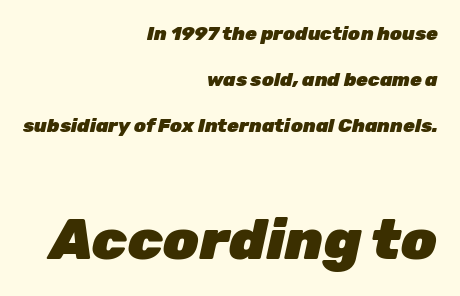
Q: Is the text bold? A: Yes.
Q: Is the text italic (slanted)? A: Yes, it leans right by about 12 degrees.
Q: Is the text underlined? A: No.
Q: How is the paragraph aligned? A: Right-aligned.
Q: Is the spacing between letters normal or unusually wide? A: Normal.
Q: Is the spacing between lines tight, normal or loose? A: Loose.
Q: Which block of text is set in a larger size, the first (top) or the second (bottom)? A: The second (bottom) one.
Q: Width (condensed, normal, or wide)? A: Normal.
Q: Stroke contrast? A: Low.
Q: x-height? A: Medium.
Q: Monospaced? A: No.
